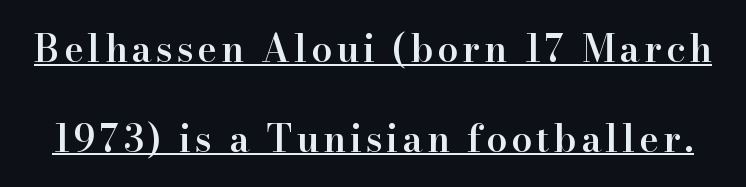
The image shows 37 px semibold serif type, upright; set loose line spacing (2.42x), underlined; high stroke contrast and a small x-height.
